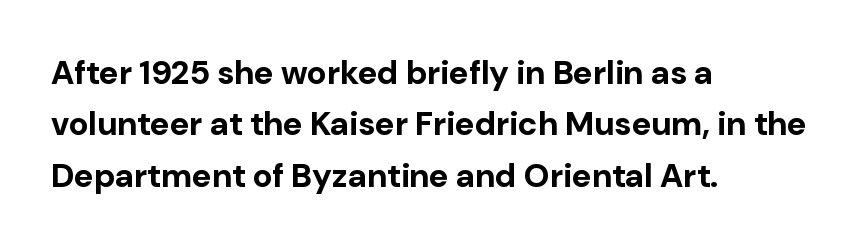
Q: Is the text bold? A: Yes.
Q: Is the text italic (slanted)? A: No, it is upright.
Q: Is the typeface a serif or a sans-serif typeface? A: Sans-serif.
Q: Is the text underlined? A: No.
Q: How is the paragraph aligned? A: Left-aligned.
Q: Is the spacing between letters normal or unusually wide? A: Normal.
Q: Is the spacing between lines tight, normal or loose? A: Normal.
Q: Width (condensed, normal, or wide)? A: Normal.
Q: Stroke contrast? A: Low.
Q: x-height? A: Medium.
Q: Monospaced? A: No.
